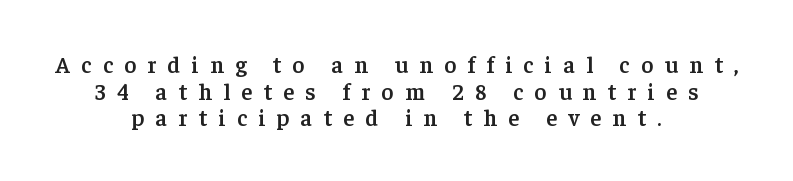
Q: Is the text bold? A: Semi-bold.
Q: Is the text italic (slanted)? A: No, it is upright.
Q: Is the text underlined? A: No.
Q: How is the paragraph aligned? A: Centered.
Q: Is the spacing between letters normal or unusually wide? A: Unusually wide.
